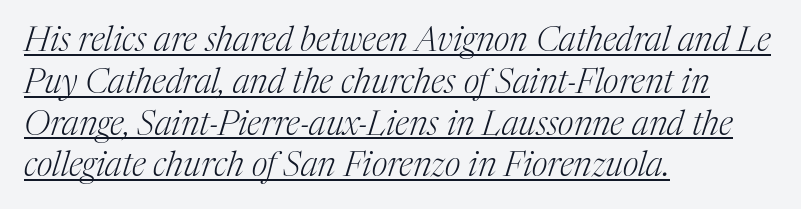
The axis of the letterforms is tilted away from vertical. The letters carry serifs — small finishing strokes at the ends of their stems. Typeset ragged right — the left edge is the straight one. Note the varied advance widths — an 'i' is clearly narrower than an 'm'.
